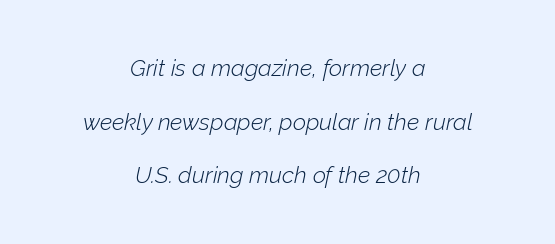
Here the glyphs are tracked normally, forming tight word shapes. The strokes are not fattened; the text isn't bold. The letters are slanted; this is an italic face. Each new line begins a long way beneath the previous one.
